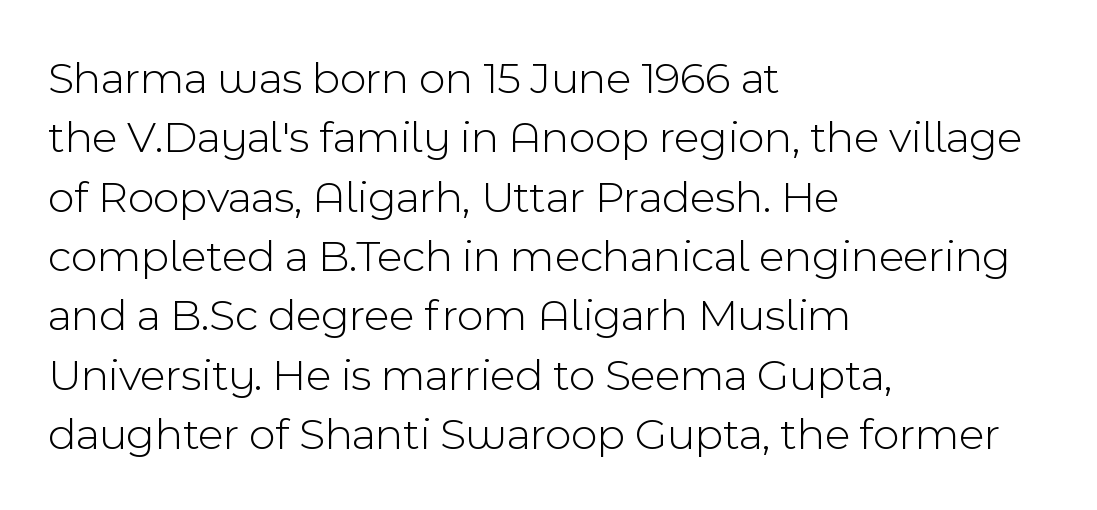
{"serif": "no", "italic": "no", "bold": "no", "weight": "light", "width": "normal", "x_height": "medium", "monospaced": "no", "underline": "no", "align": "left", "line_spacing": "normal", "line_spacing_ratio": 1.29, "letter_spacing": "normal", "letter_spacing_em": 0.0, "glyph_px": 46}
